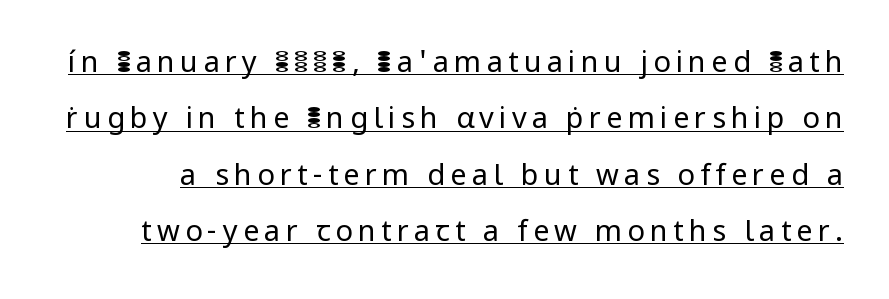
Q: Is the text bold? A: No.
Q: Is the text italic (slanted)? A: No, it is upright.
Q: Is the typeface a serif or a sans-serif typeface? A: Sans-serif.
Q: Is the text underlined? A: Yes.
Q: Is the spacing between lines tight, normal or loose? A: Loose.
Q: Width (condensed, normal, or wide)? A: Normal.
Q: Stroke contrast? A: Low.
Q: x-height? A: Medium.
Q: Monospaced? A: No.
